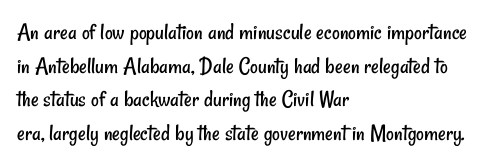
Horizontal alignment here is leftward, the default for most running prose. Weight: in the light-to-regular range. The glyphs are unaccompanied by any horizontal stroke below them. The lines sit at an ordinary, default distance from one another. Standard letterfit; no display-style spreading of the glyphs.
